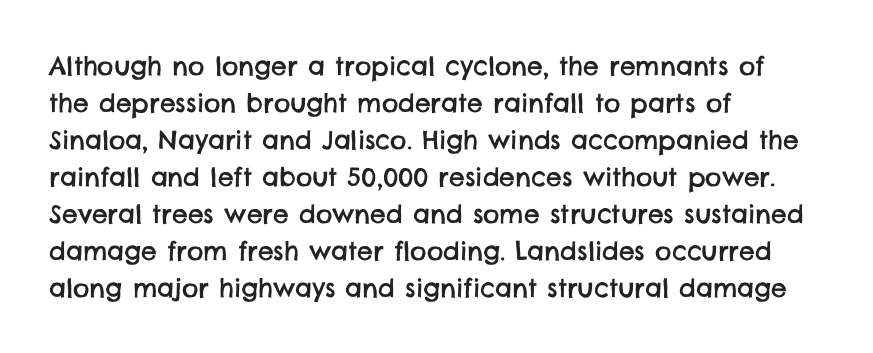
{"underline": "no", "align": "left", "line_spacing": "normal", "line_spacing_ratio": 1.48, "letter_spacing": "normal", "letter_spacing_em": 0.0, "glyph_px": 25}
